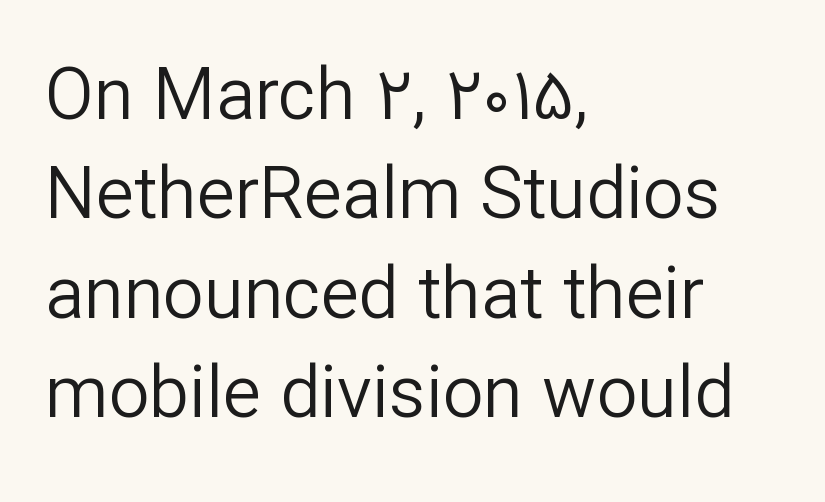
{"serif": "no", "italic": "no", "bold": "no", "weight": "regular", "width": "normal", "stroke_contrast": "low", "x_height": "medium", "monospaced": "no", "underline": "no", "align": "left", "line_spacing": "normal", "line_spacing_ratio": 1.38, "letter_spacing": "normal", "letter_spacing_em": 0.0, "glyph_px": 72}
